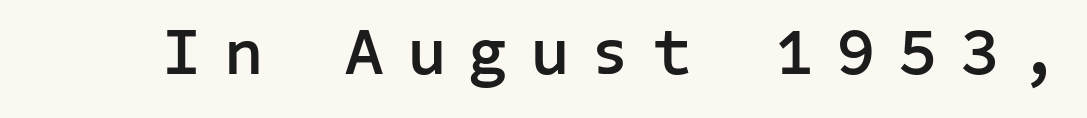
What weight is shown? A full bold with thick strokes. The rendering shows plain stroke endings on the letterforms — a sans-serif design. No italicization has been applied; the sample stays upright. The foot of each line stays bare and open. Spacing between characters has been opened up far beyond the box default.
